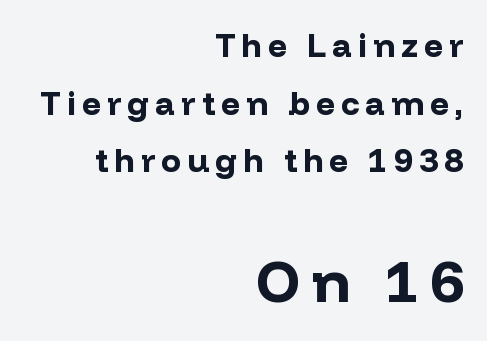
Q: Is the text bold? A: Yes.
Q: Is the text italic (slanted)? A: No, it is upright.
Q: Is the typeface a serif or a sans-serif typeface? A: Sans-serif.
Q: Is the text underlined? A: No.
Q: How is the paragraph aligned? A: Right-aligned.
Q: Which block of text is set in a larger size, the first (top) or the second (bottom)? A: The second (bottom) one.
Q: Width (condensed, normal, or wide)? A: Normal.
Q: Stroke contrast? A: Low.
Q: x-height? A: Medium.
Q: Monospaced? A: No.
